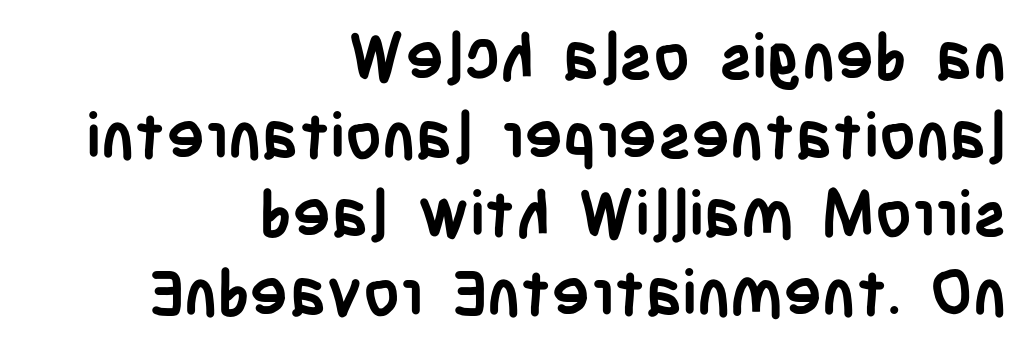
Q: Is the text bold? A: Yes.
Q: Is the text italic (slanted)? A: No, it is upright.
Q: Is the typeface a serif or a sans-serif typeface? A: Sans-serif.
Q: Is the text underlined? A: No.
Q: How is the paragraph aligned? A: Right-aligned.
Q: Is the spacing between letters normal or unusually wide? A: Normal.
Q: Width (condensed, normal, or wide)? A: Condensed.
Q: Stroke contrast? A: Low.
Q: x-height? A: Large.
Q: Monospaced? A: No.
